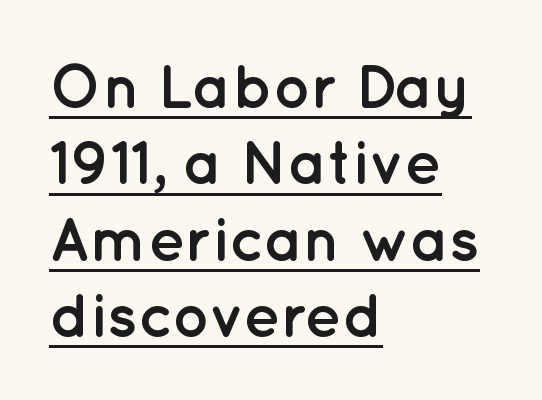
Chunky letters — that's bold for sure. A classic flush-left, rag-right setting is used for this passage. The letters sit at their default tracking, neither squeezed nor spread. In terms of letterform style, serifs are entirely absent.
